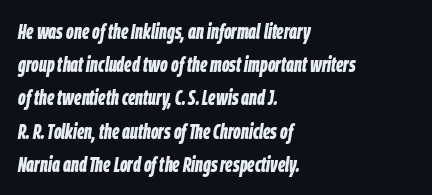
Q: Is the text bold? A: Yes.
Q: Is the text italic (slanted)? A: Yes, it leans right by about 9 degrees.
Q: Is the text underlined? A: No.
Q: How is the paragraph aligned? A: Left-aligned.
Q: Is the spacing between letters normal or unusually wide? A: Normal.
Q: Is the spacing between lines tight, normal or loose? A: Normal.
